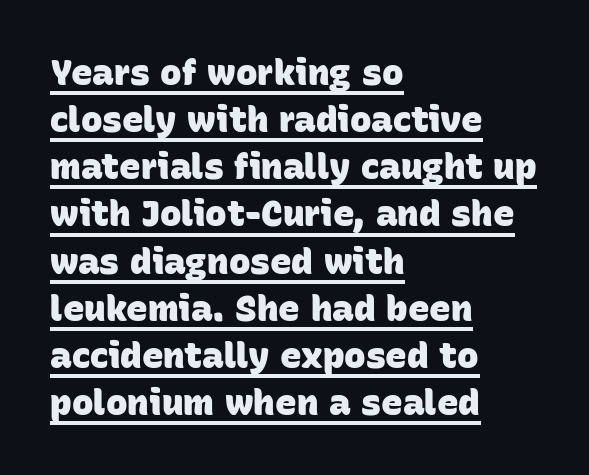
{"serif": "no", "bold": "yes", "weight": "heavy", "width": "normal", "stroke_contrast": "low", "x_height": "large", "monospaced": "no", "underline": "yes", "align": "left", "line_spacing": "normal", "line_spacing_ratio": 1.31, "letter_spacing": "normal", "letter_spacing_em": 0.0, "glyph_px": 36}
